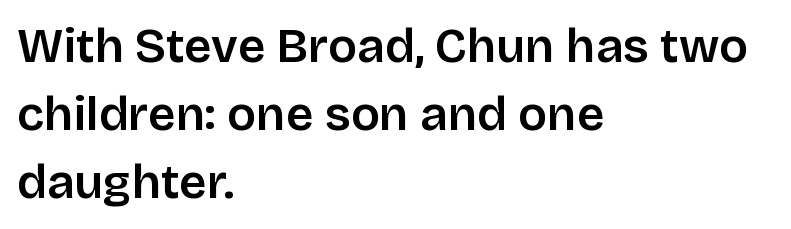
The image shows 48 px sans-serif type, upright; set left-aligned, normal line spacing (1.42x), normal letter spacing, not underlined; low stroke contrast and a large x-height.
